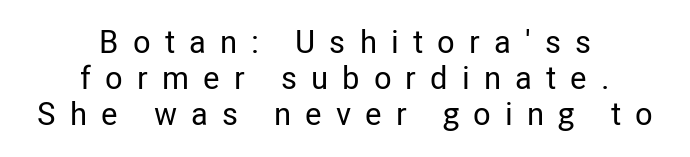
{"serif": "no", "italic": "no", "width": "condensed", "stroke_contrast": "low", "x_height": "medium", "monospaced": "no", "underline": "no", "align": "center", "line_spacing": "tight", "line_spacing_ratio": 1.13, "letter_spacing": "wide", "letter_spacing_em": 0.44, "glyph_px": 32}
